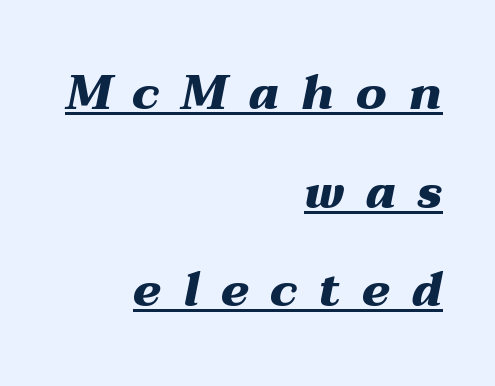
Q: Is the text bold? A: Yes.
Q: Is the text italic (slanted)? A: Yes, it leans right by about 12 degrees.
Q: Is the text underlined? A: Yes.
Q: How is the paragraph aligned? A: Right-aligned.
Q: Is the spacing between letters normal or unusually wide? A: Unusually wide.
Q: Is the spacing between lines tight, normal or loose? A: Loose.
Q: Width (condensed, normal, or wide)? A: Wide.
Q: Stroke contrast? A: Medium.
Q: x-height? A: Medium.
Q: Monospaced? A: No.
